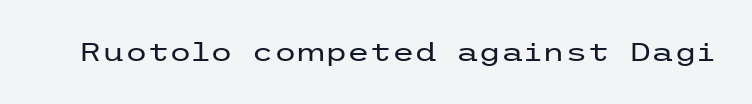
The image shows 26 px text type, upright; set normal letter spacing, not underlined.
